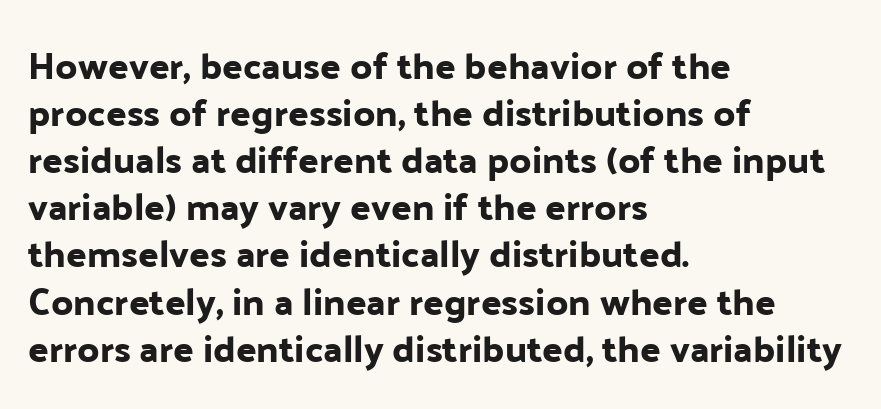
The image shows 38 px sans-serif type, upright; set left-aligned, line spacing 1.24x, normal letter spacing, not underlined; low stroke contrast and a medium x-height.
